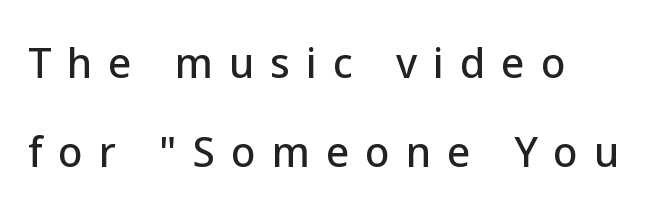
The image shows 40 px sans-serif type, upright; set left-aligned, loose line spacing (2.22x), unusually wide letter spacing (+0.4 em), not underlined; low stroke contrast and a medium x-height.
